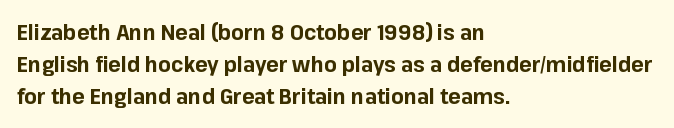
Tracking value appears to be zero — textbook default spacing. Is the type bold? Yes — the strokes are clearly thick and heavy. The block of text has a typical density, with ordinary space between rows. The rag falls on the right side of this text block. Words float on clear page, feet unadorned.
